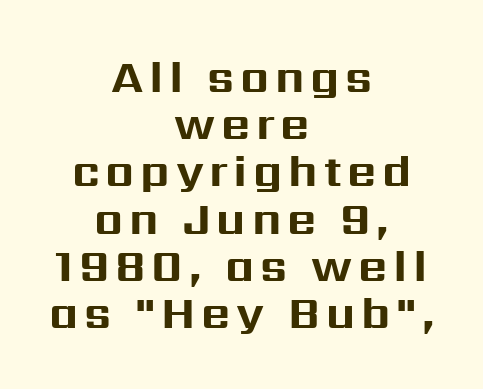
The sample has been set heavy, in full bold. The glyphs in this specimen are sans serif. The baseline area is clear. This sample is center-justified, so both line endings float freely.
